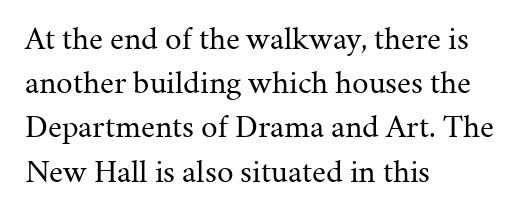
The font's upright variant was chosen for this text. These lines sit exactly where default settings would place them. Check the space under the baseline: it is left empty. The type family on display is of the serif kind. Typeset ragged right — the left edge is the straight one. Honestly, the letter spacing is just normal — you wouldn't notice it.
